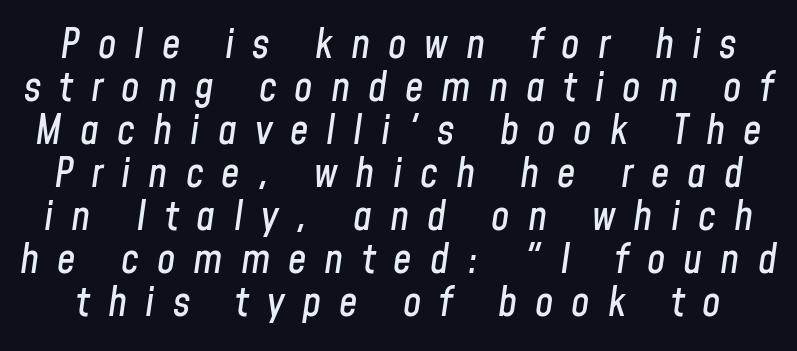
The image shows 41 px condensed type, italic (leaning right); set tight line spacing (1.05x), unusually wide letter spacing (+0.44 em), not underlined; low stroke contrast and a medium x-height.
